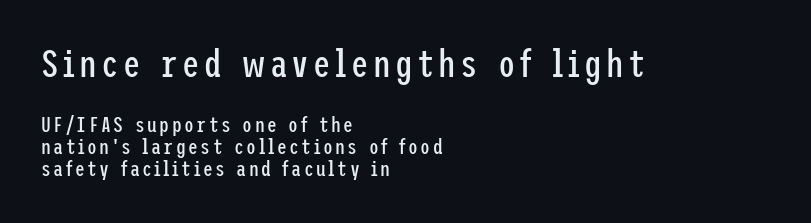
{"serif": "no", "italic": "no", "bold": "no", "weight": "regular", "width": "condensed", "stroke_contrast": "low", "x_height": "medium", "underline": "no", "align": "left", "line_spacing": "tight", "line_spacing_ratio": 1.0, "larger_block": "first", "size_ratio": 1.77, "glyph_px": 39}
